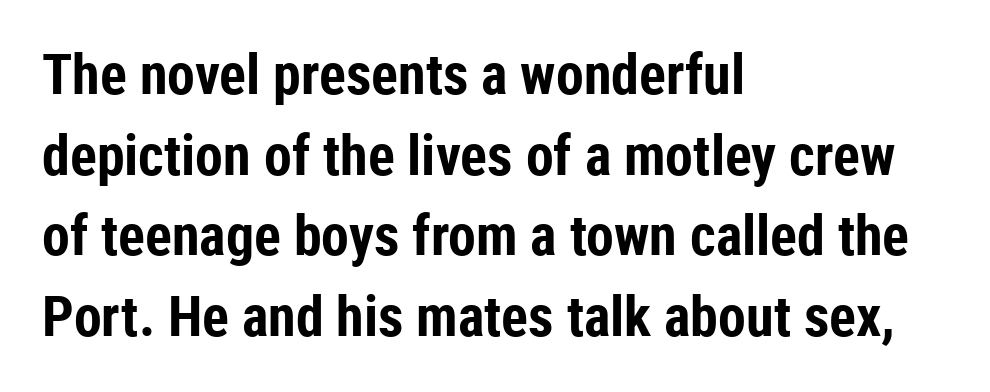
Q: Is the text bold? A: Yes.
Q: Is the text italic (slanted)? A: No, it is upright.
Q: Is the typeface a serif or a sans-serif typeface? A: Sans-serif.
Q: Is the text underlined? A: No.
Q: How is the paragraph aligned? A: Left-aligned.
Q: Is the spacing between letters normal or unusually wide? A: Normal.
Q: Is the spacing between lines tight, normal or loose? A: Normal.
Q: Width (condensed, normal, or wide)? A: Condensed.
Q: Stroke contrast? A: Low.
Q: x-height? A: Medium.
Q: Monospaced? A: No.
